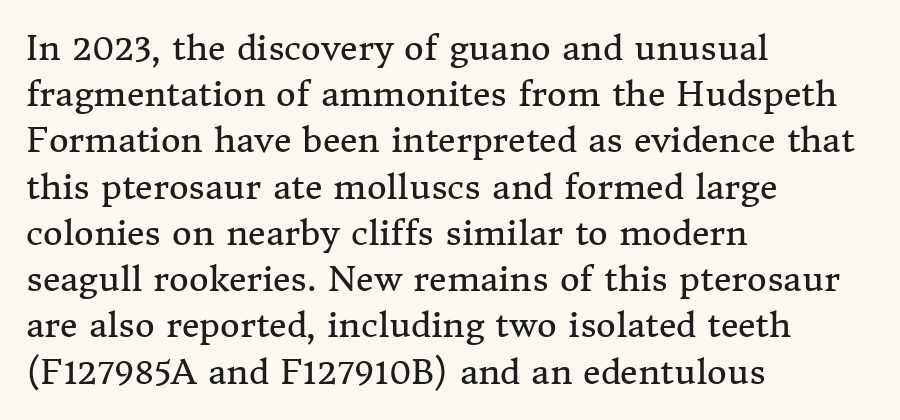
Q: Is the text bold? A: No.
Q: Is the text italic (slanted)? A: No, it is upright.
Q: Is the typeface a serif or a sans-serif typeface? A: Serif.
Q: Is the text underlined? A: No.
Q: How is the paragraph aligned? A: Left-aligned.
Q: Is the spacing between letters normal or unusually wide? A: Normal.
Q: Is the spacing between lines tight, normal or loose? A: Normal.
Q: Width (condensed, normal, or wide)? A: Normal.
Q: Stroke contrast? A: Medium.
Q: x-height? A: Medium.
Q: Monospaced? A: No.
